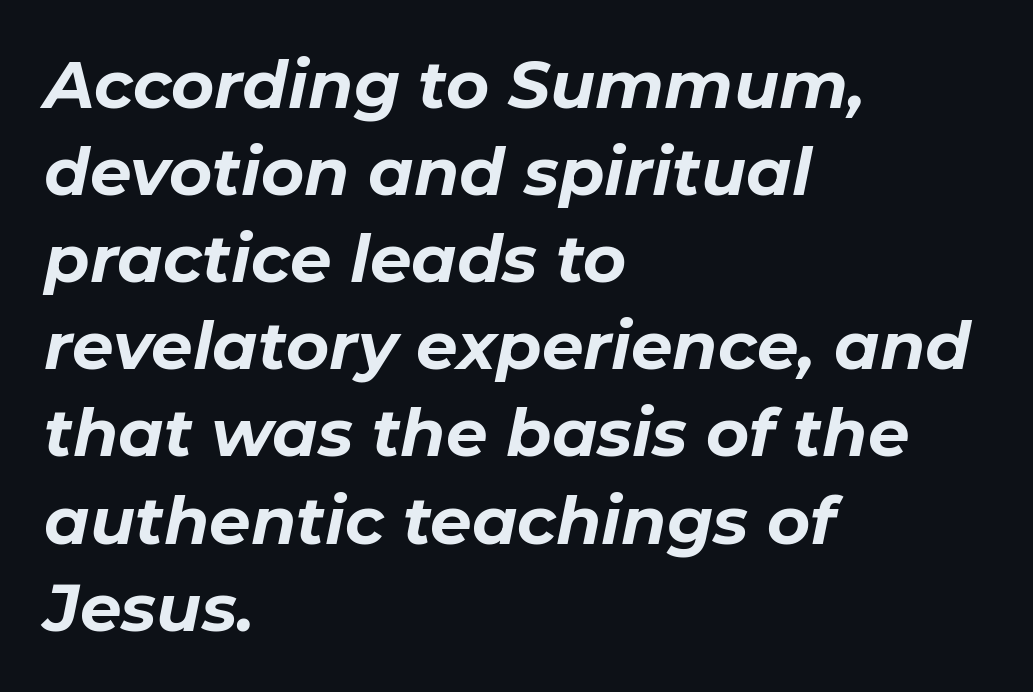
Q: Is the text bold? A: Yes.
Q: Is the text italic (slanted)? A: Yes, it leans right by about 11 degrees.
Q: Is the text underlined? A: No.
Q: How is the paragraph aligned? A: Left-aligned.
Q: Is the spacing between letters normal or unusually wide? A: Normal.
Q: Is the spacing between lines tight, normal or loose? A: Normal.
Q: Width (condensed, normal, or wide)? A: Normal.
Q: Stroke contrast? A: Low.
Q: x-height? A: Medium.
Q: Monospaced? A: No.
